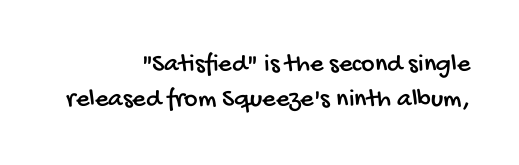
{"underline": "no", "align": "right", "line_spacing": "normal", "line_spacing_ratio": 1.34, "letter_spacing": "normal", "letter_spacing_em": 0.0, "glyph_px": 26}
